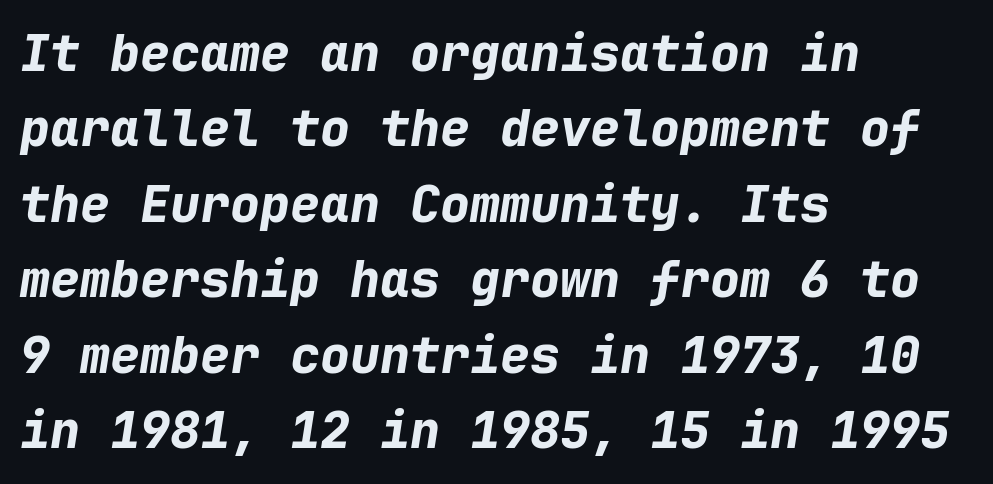
The image shows 50 px bold type, italic (leaning right), monospaced; set left-aligned, normal line spacing (1.51x), normal letter spacing, not underlined; low stroke contrast and a medium x-height.
